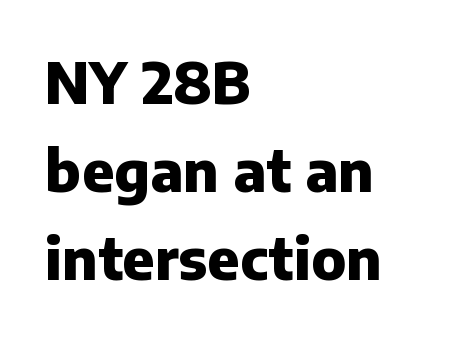
{"serif": "no", "italic": "no", "bold": "yes", "weight": "heavy", "width": "normal", "stroke_contrast": "low", "x_height": "medium", "monospaced": "no", "underline": "no", "align": "left", "line_spacing": "normal", "line_spacing_ratio": 1.54, "letter_spacing": "normal", "letter_spacing_em": 0.0, "glyph_px": 57}
